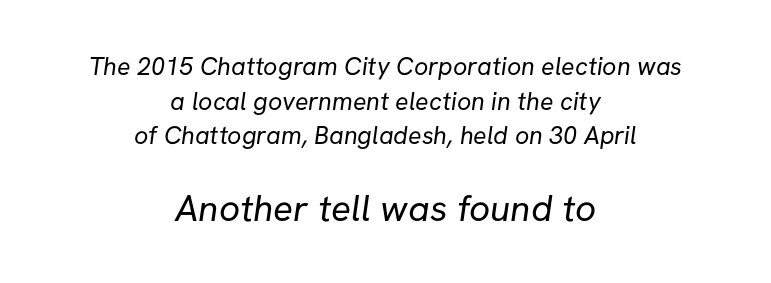
Q: Is the text bold? A: No.
Q: Is the typeface a serif or a sans-serif typeface? A: Sans-serif.
Q: Is the text underlined? A: No.
Q: How is the paragraph aligned? A: Centered.
Q: Is the spacing between letters normal or unusually wide? A: Normal.
Q: Is the spacing between lines tight, normal or loose? A: Normal.
Q: Which block of text is set in a larger size, the first (top) or the second (bottom)? A: The second (bottom) one.
Q: Width (condensed, normal, or wide)? A: Normal.
Q: Stroke contrast? A: Low.
Q: x-height? A: Medium.
Q: Monospaced? A: No.
